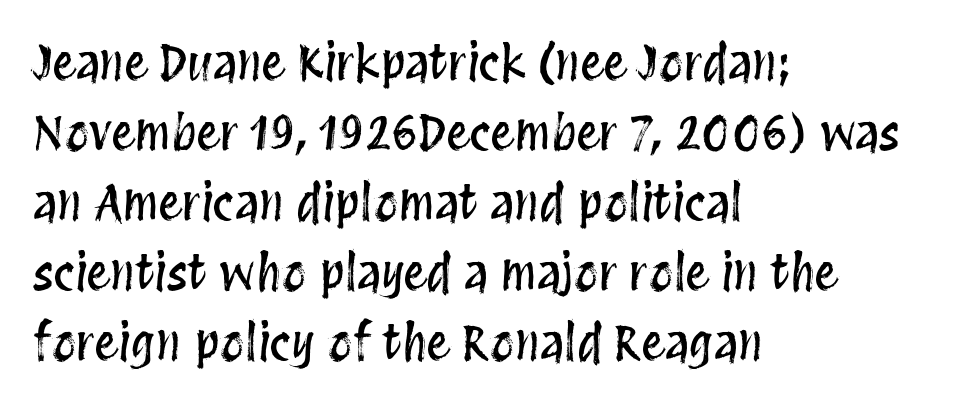
Q: Is the text italic (slanted)? A: No, it is upright.
Q: Is the text underlined? A: No.
Q: How is the paragraph aligned? A: Left-aligned.
Q: Is the spacing between letters normal or unusually wide? A: Normal.
Q: Is the spacing between lines tight, normal or loose? A: Normal.
Q: Width (condensed, normal, or wide)? A: Condensed.
Q: Stroke contrast? A: Medium.
Q: x-height? A: Large.
Q: Monospaced? A: No.
